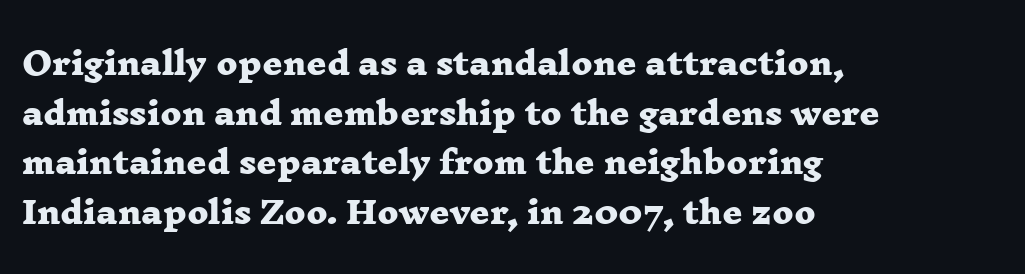
The image shows 31 px heavy, wide serif type; set left-aligned, normal line spacing (1.6x), normal letter spacing, not underlined; low stroke contrast and a medium x-height.
